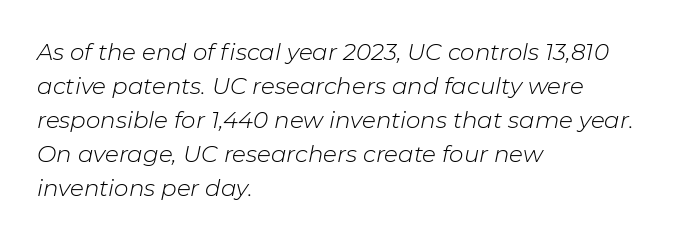
{"italic": "yes", "lean": "right", "slant_degrees": 11, "bold": "no", "underline": "no", "align": "left", "line_spacing": "normal", "line_spacing_ratio": 1.48, "letter_spacing": "normal", "letter_spacing_em": 0.0, "glyph_px": 23}
